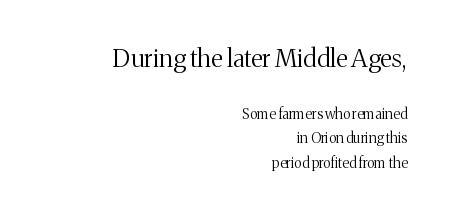
The image shows 25 px text type, upright; set right-aligned, line spacing 1.73x, normal letter spacing, not underlined; the first (top) block is 1.79x larger.
